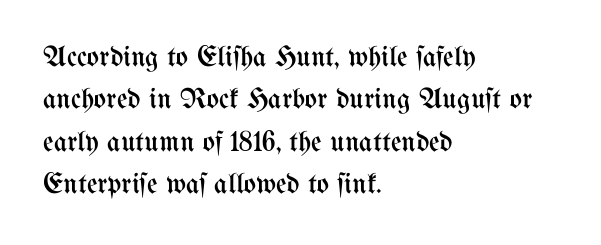
Q: Is the text bold? A: No.
Q: Is the text italic (slanted)? A: No, it is upright.
Q: Is the text underlined? A: No.
Q: How is the paragraph aligned? A: Left-aligned.
Q: Is the spacing between letters normal or unusually wide? A: Normal.
Q: Is the spacing between lines tight, normal or loose? A: Normal.
Q: Width (condensed, normal, or wide)? A: Condensed.
Q: Stroke contrast? A: Medium.
Q: x-height? A: Medium.
Q: Monospaced? A: No.
